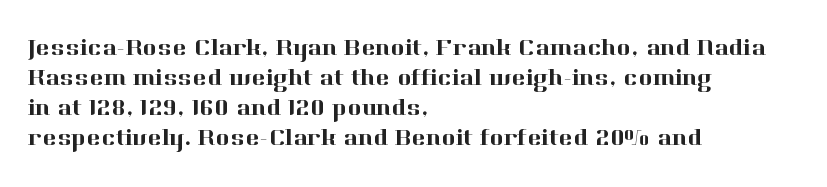
{"italic": "no", "underline": "no", "align": "left", "line_spacing": "normal", "line_spacing_ratio": 1.25, "letter_spacing": "normal", "letter_spacing_em": 0.0, "glyph_px": 24}
